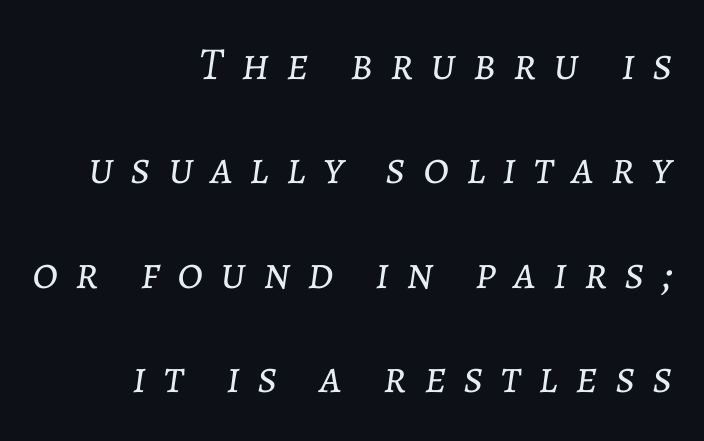
{"italic": "yes", "lean": "right", "slant_degrees": 7, "bold": "no", "weight": "light", "width": "normal", "stroke_contrast": "low", "x_height": "medium", "monospaced": "no", "underline": "no", "align": "right", "line_spacing": "loose", "line_spacing_ratio": 2.27, "letter_spacing": "wide", "letter_spacing_em": 0.37, "glyph_px": 46}
